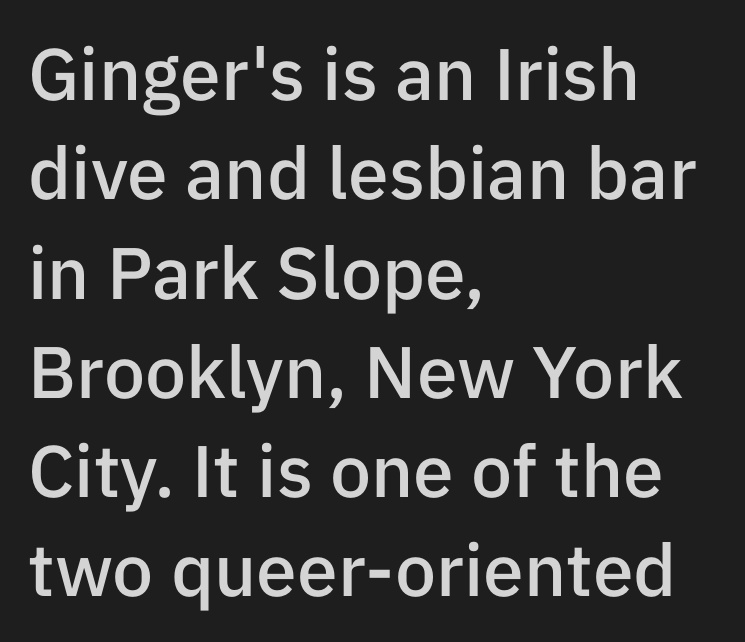
{"serif": "no", "italic": "no", "bold": "semi", "weight": "semibold", "width": "normal", "stroke_contrast": "low", "x_height": "medium", "monospaced": "no", "underline": "no", "align": "left", "line_spacing": "normal", "line_spacing_ratio": 1.36, "letter_spacing": "normal", "letter_spacing_em": 0.0, "glyph_px": 73}
